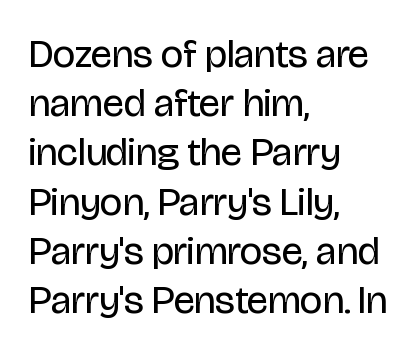
Descenders are the only things crossing below the line. Think of a printed novel: that variable character pitch is what you see here. Line beginnings align vertically; line endings do not. Is this a sans? Yes — the strokes have no serifs. In terms of letterspacing, this is plain default setting.
